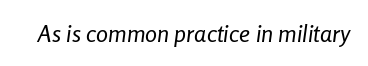
{"italic": "yes", "lean": "right", "slant_degrees": 8, "bold": "no", "underline": "no", "letter_spacing": "normal", "letter_spacing_em": 0.0, "glyph_px": 24}
